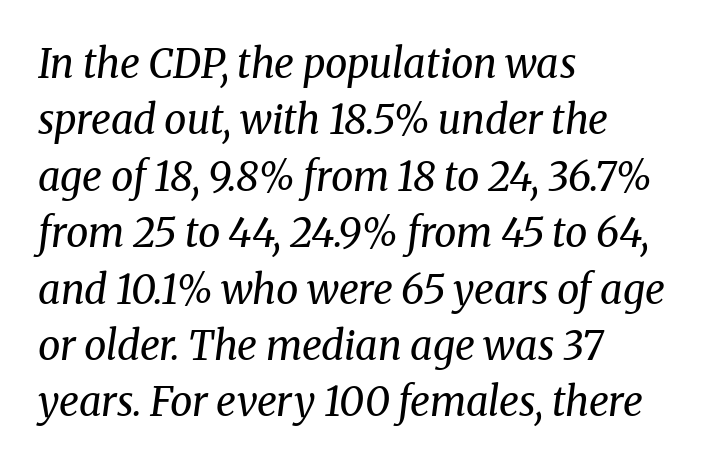
Q: Is the text bold? A: No.
Q: Is the text italic (slanted)? A: Yes, it leans right by about 8 degrees.
Q: Is the typeface a serif or a sans-serif typeface? A: Serif.
Q: Is the text underlined? A: No.
Q: How is the paragraph aligned? A: Left-aligned.
Q: Is the spacing between letters normal or unusually wide? A: Normal.
Q: Is the spacing between lines tight, normal or loose? A: Normal.
Q: Width (condensed, normal, or wide)? A: Normal.
Q: Stroke contrast? A: Medium.
Q: x-height? A: Medium.
Q: Monospaced? A: No.
